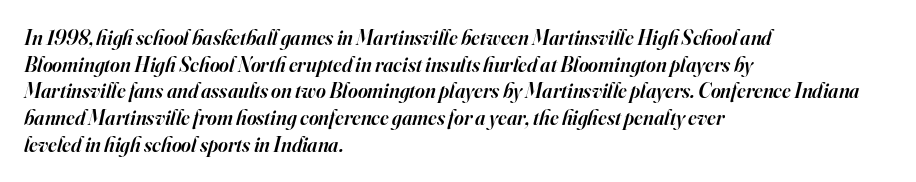
Q: Is the text bold? A: Semi-bold.
Q: Is the text italic (slanted)? A: Yes, it leans right by about 16 degrees.
Q: Is the text underlined? A: No.
Q: How is the paragraph aligned? A: Left-aligned.
Q: Is the spacing between letters normal or unusually wide? A: Normal.
Q: Is the spacing between lines tight, normal or loose? A: Normal.
